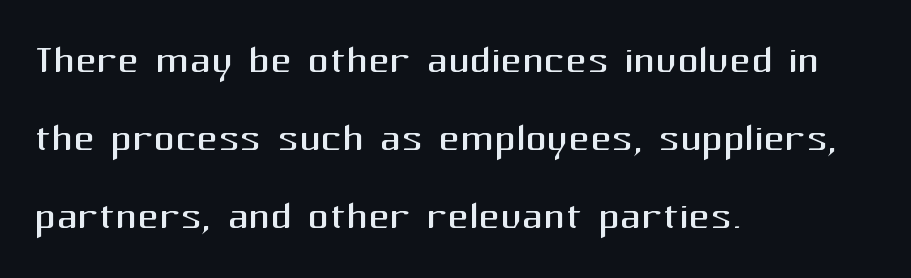
{"serif": "no", "italic": "no", "bold": "no", "weight": "regular", "width": "normal", "stroke_contrast": "medium", "x_height": "medium", "monospaced": "no", "underline": "no", "align": "left", "line_spacing": "normal", "line_spacing_ratio": 1.47, "letter_spacing": "normal", "letter_spacing_em": 0.0, "glyph_px": 53}
